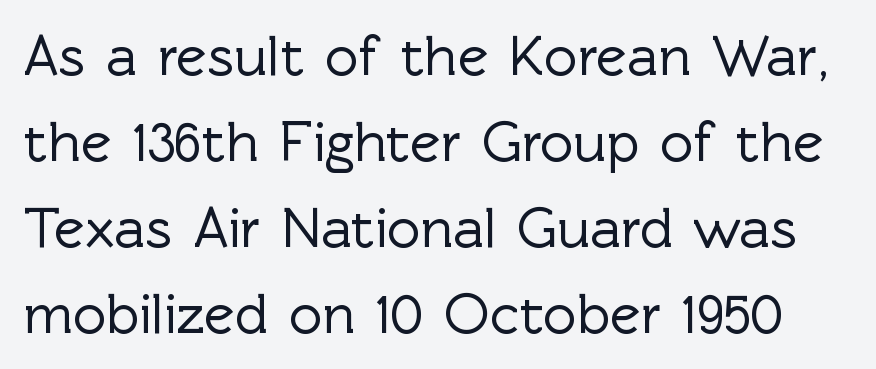
Do the characters align in a grid? No, the font is proportional. This is sans-serif lettering, the kind often seen on screens and signage. Here the glyphs are tracked normally, forming tight word shapes. The letters stand straight up with perfectly vertical stems. Just letters on the line, the space beneath them empty. Leading matches the norm, producing a regular column.
